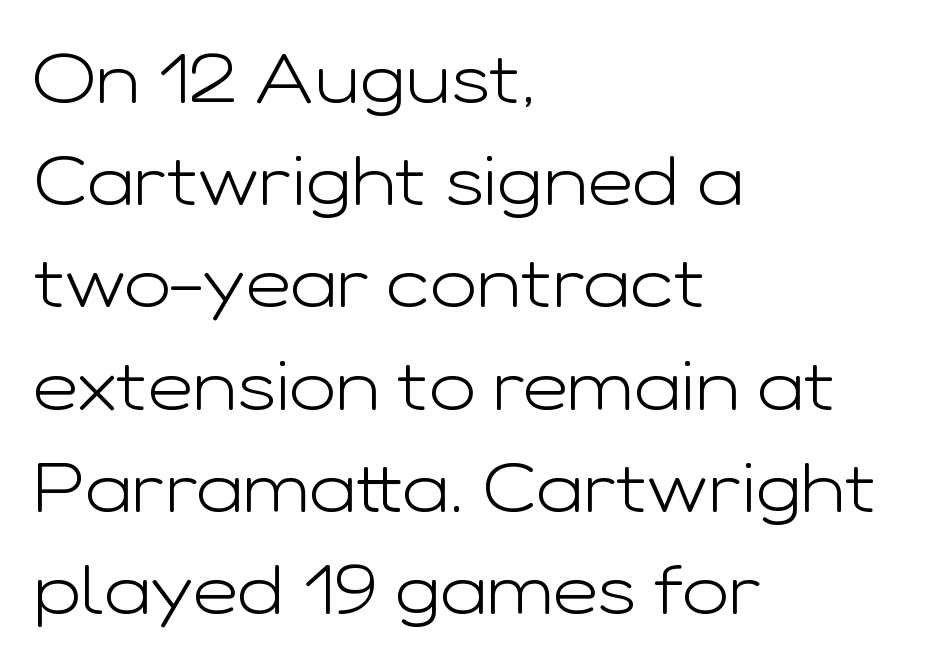
Q: Is the text bold? A: No.
Q: Is the text italic (slanted)? A: No, it is upright.
Q: Is the typeface a serif or a sans-serif typeface? A: Sans-serif.
Q: Is the text underlined? A: No.
Q: How is the paragraph aligned? A: Left-aligned.
Q: Is the spacing between letters normal or unusually wide? A: Normal.
Q: Is the spacing between lines tight, normal or loose? A: Normal.
Q: Width (condensed, normal, or wide)? A: Wide.
Q: Stroke contrast? A: Low.
Q: x-height? A: Medium.
Q: Monospaced? A: No.
